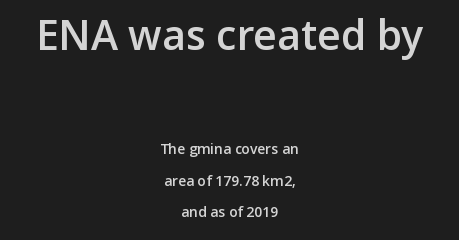
The image shows 41 px semibold sans-serif type, upright; set centered, loose line spacing (2.25x), normal letter spacing, not underlined; the first (top) block is 2.93x larger; low stroke contrast and a medium x-height.
